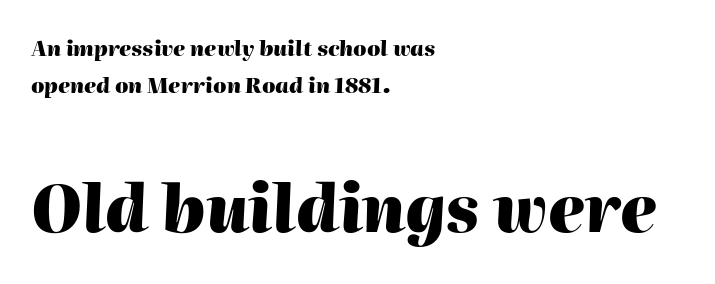
The font's italic variant was chosen for this text. These lines carry a lot of weight — the face is fully bold. Compare the two chunks: the lower has the greater cap height. Think of a printed novel: that variable character pitch is what you see here.
